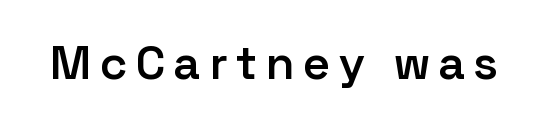
Q: Is the text bold? A: Semi-bold.
Q: Is the text italic (slanted)? A: No, it is upright.
Q: Is the typeface a serif or a sans-serif typeface? A: Sans-serif.
Q: Is the text underlined? A: No.
Q: Is the spacing between letters normal or unusually wide? A: Unusually wide.
Q: Width (condensed, normal, or wide)? A: Normal.
Q: Stroke contrast? A: Low.
Q: x-height? A: Medium.
Q: Monospaced? A: No.
